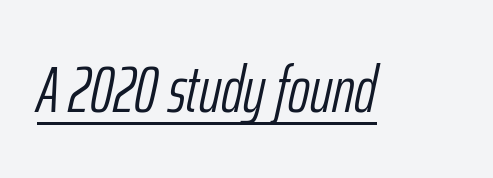
Each word holds together tightly as a unit, with standard inter-letter gaps. The weight would be labelled regular, book, light, or lighter still. Rendered with sloped, italic letterforms. Quick note: underline on. Is this a fixed-width face? No — the glyphs have proportional, varying widths.
